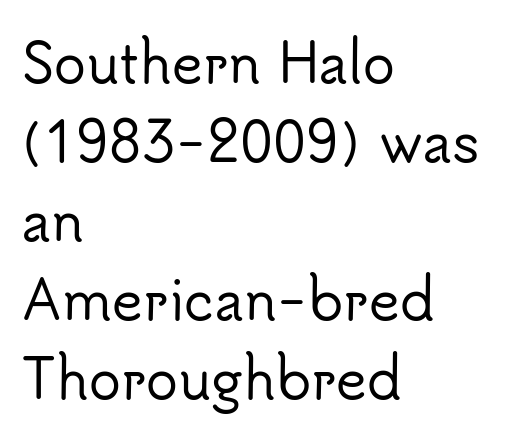
Q: Is the text italic (slanted)? A: No, it is upright.
Q: Is the typeface a serif or a sans-serif typeface? A: Sans-serif.
Q: Is the text underlined? A: No.
Q: How is the paragraph aligned? A: Left-aligned.
Q: Is the spacing between letters normal or unusually wide? A: Normal.
Q: Is the spacing between lines tight, normal or loose? A: Normal.
Q: Width (condensed, normal, or wide)? A: Normal.
Q: Stroke contrast? A: Low.
Q: x-height? A: Small.
Q: Monospaced? A: No.
